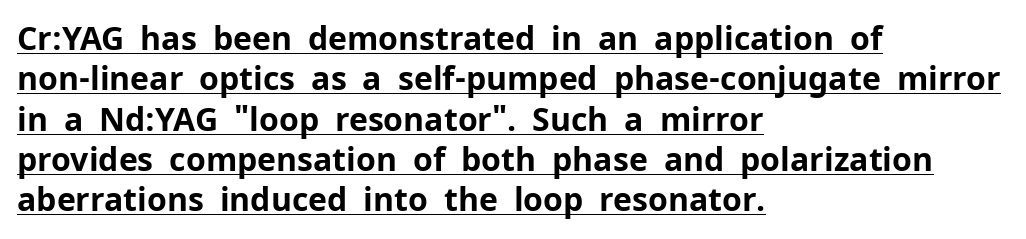
The image shows 32 px bold sans-serif type, upright; set left-aligned, normal line spacing (1.26x), normal letter spacing, underlined; low stroke contrast and a medium x-height.
